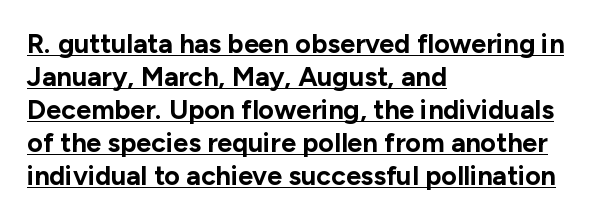
Q: Is the text bold? A: Yes.
Q: Is the text italic (slanted)? A: No, it is upright.
Q: Is the text underlined? A: Yes.
Q: How is the paragraph aligned? A: Left-aligned.
Q: Is the spacing between letters normal or unusually wide? A: Normal.
